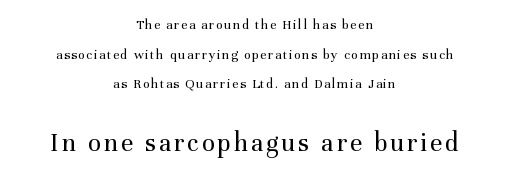
The image shows 27 px text type, upright; set centered, loose line spacing (2.12x), not underlined; the second (bottom) block is 1.93x larger.
